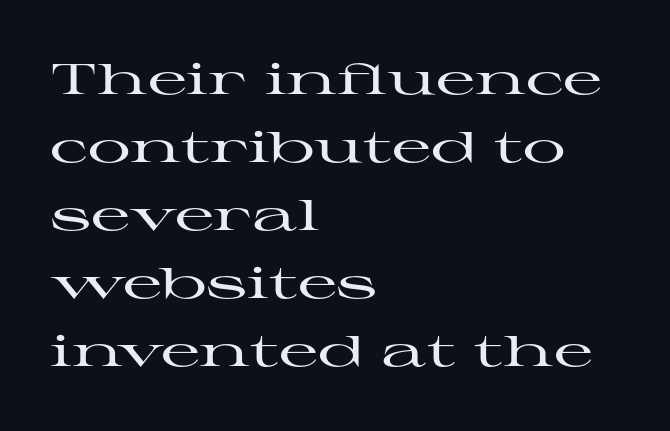
{"serif": "yes", "italic": "no", "width": "wide", "stroke_contrast": "high", "x_height": "medium", "monospaced": "no", "underline": "no", "align": "left", "line_spacing": "normal", "line_spacing_ratio": 1.58, "letter_spacing": "normal", "letter_spacing_em": 0.0, "glyph_px": 43}
